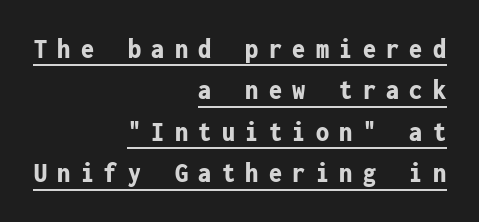
The image shows 29 px bold, condensed sans-serif type, upright, monospaced; set right-aligned, normal line spacing (1.43x), unusually wide letter spacing (+0.36 em), underlined; low stroke contrast and a medium x-height.
